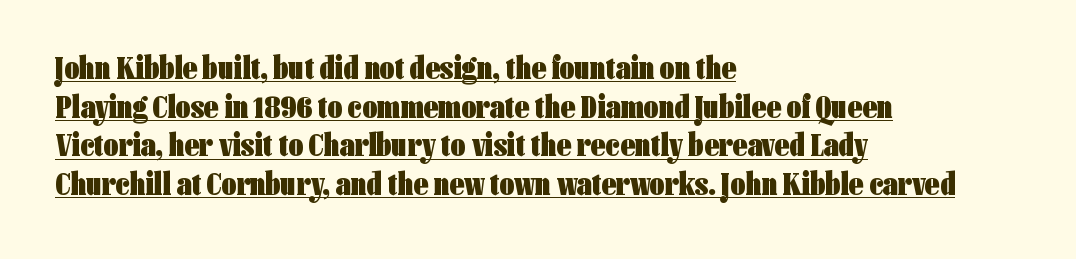
Q: Is the text bold? A: Yes.
Q: Is the text italic (slanted)? A: No, it is upright.
Q: Is the typeface a serif or a sans-serif typeface? A: Sans-serif.
Q: Is the text underlined? A: Yes.
Q: How is the paragraph aligned? A: Left-aligned.
Q: Is the spacing between letters normal or unusually wide? A: Normal.
Q: Width (condensed, normal, or wide)? A: Condensed.
Q: Stroke contrast? A: Low.
Q: x-height? A: Medium.
Q: Monospaced? A: No.
